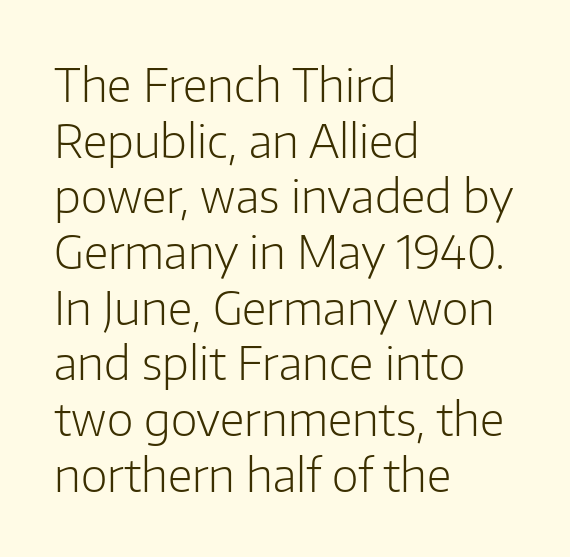
{"serif": "no", "italic": "no", "bold": "no", "weight": "light", "width": "normal", "stroke_contrast": "low", "x_height": "medium", "monospaced": "no", "underline": "no", "align": "left", "line_spacing_ratio": 1.21, "letter_spacing": "normal", "letter_spacing_em": 0.0, "glyph_px": 46}
